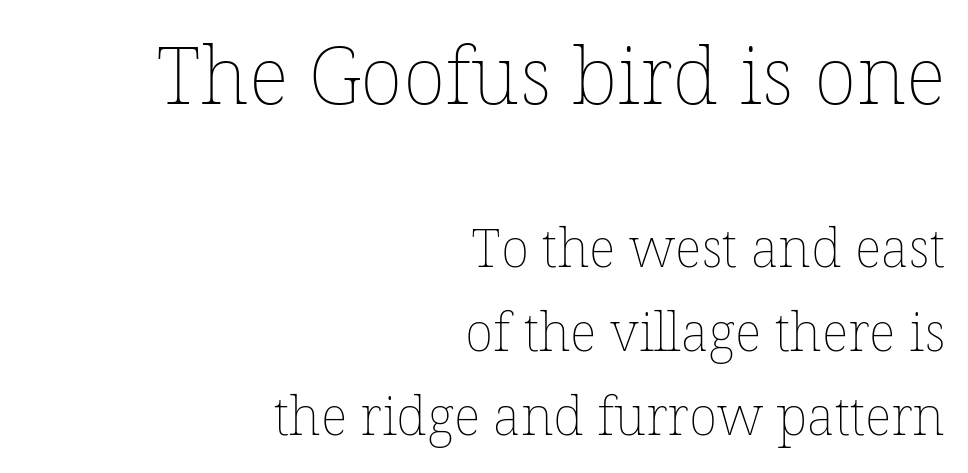
{"italic": "no", "bold": "no", "weight": "thin", "width": "normal", "stroke_contrast": "low", "x_height": "medium", "monospaced": "no", "underline": "no", "align": "right", "line_spacing": "normal", "line_spacing_ratio": 1.58, "letter_spacing": "normal", "letter_spacing_em": 0.0, "larger_block": "first", "size_ratio": 1.51, "glyph_px": 80}
